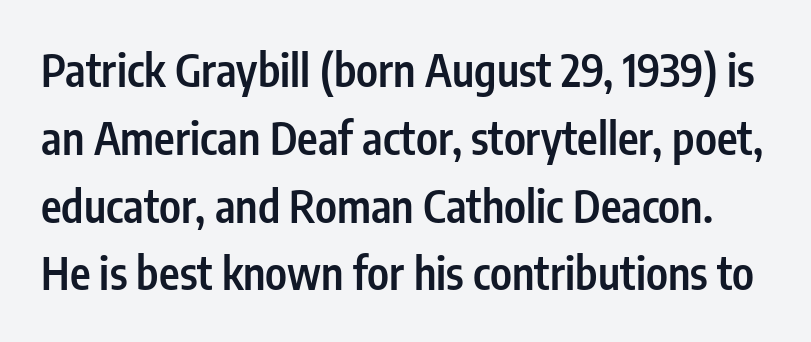
The image shows 44 px semibold, condensed sans-serif type, upright; set normal line spacing (1.54x), normal letter spacing, not underlined; low stroke contrast and a medium x-height.
